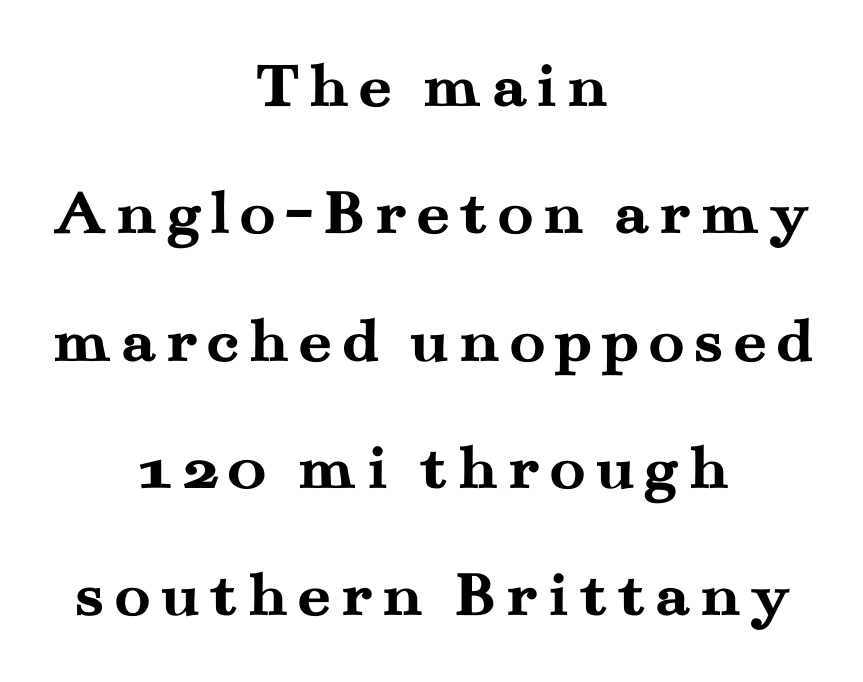
{"serif": "yes", "italic": "no", "bold": "yes", "weight": "semibold", "width": "wide", "stroke_contrast": "medium", "x_height": "small", "monospaced": "no", "underline": "no", "align": "center", "line_spacing": "loose", "line_spacing_ratio": 1.9, "glyph_px": 67}
